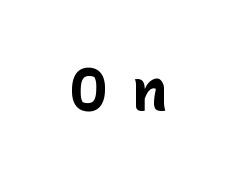
{"serif": "no", "italic": "no", "bold": "yes", "weight": "bold", "width": "normal", "stroke_contrast": "low", "x_height": "medium", "monospaced": "no", "underline": "no", "letter_spacing": "wide", "letter_spacing_em": 0.39, "glyph_px": 60}
